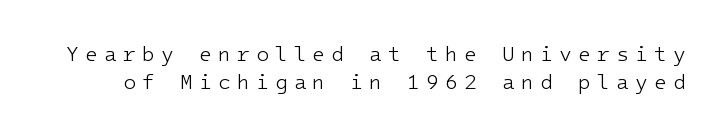
{"italic": "no", "bold": "no", "underline": "no", "line_spacing": "normal", "line_spacing_ratio": 1.33, "letter_spacing": "wide", "letter_spacing_em": 0.29, "glyph_px": 21}
